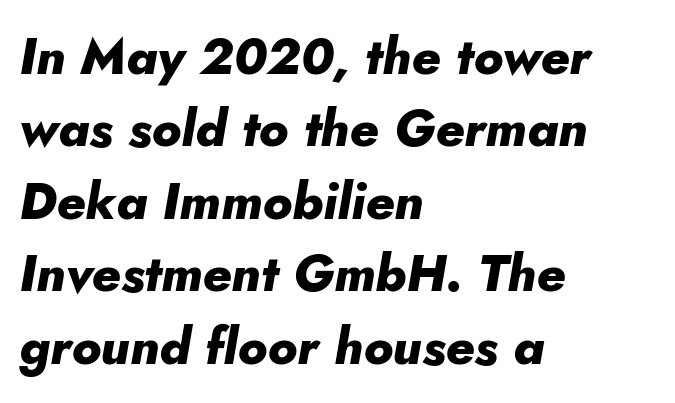
{"italic": "yes", "lean": "right", "slant_degrees": 5, "bold": "yes", "weight": "heavy", "width": "normal", "stroke_contrast": "low", "x_height": "small", "monospaced": "no", "underline": "no", "align": "left", "line_spacing": "normal", "line_spacing_ratio": 1.42, "letter_spacing": "normal", "letter_spacing_em": 0.0, "glyph_px": 51}
